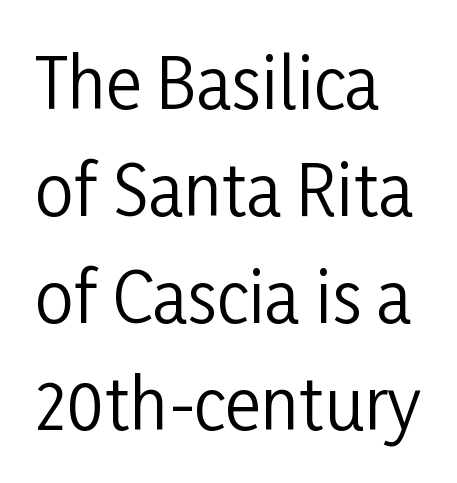
The font is comparable to plain body text, perhaps lighter. You can tell from the bare stems that sans-serif type was used. The type sits square on the baseline with zero lean. Proportional: the letters do not fall into vertical columns. The space directly below the letters is spotless. One glance says typical: line gaps are just what's usual.
